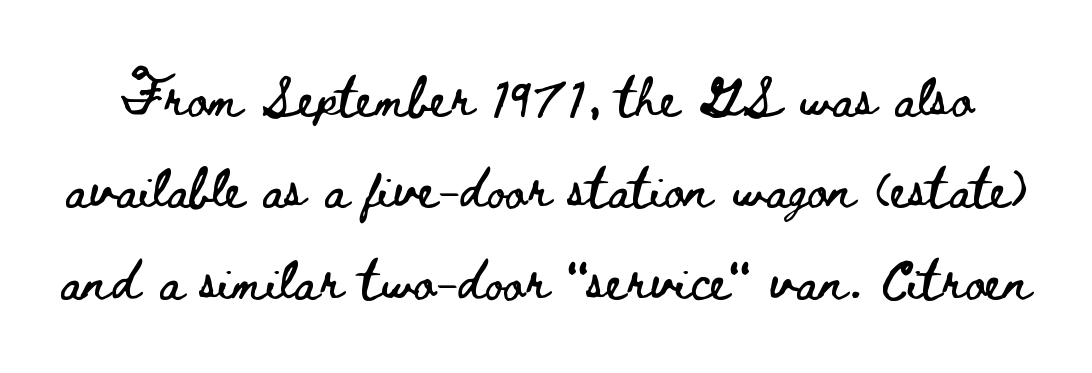
The image shows 39 px wide type; set loose line spacing (2.34x), normal letter spacing, not underlined; low stroke contrast and a small x-height.
